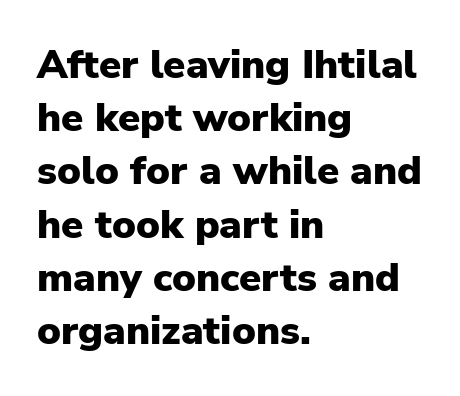
Q: Is the text bold? A: Yes.
Q: Is the text italic (slanted)? A: No, it is upright.
Q: Is the typeface a serif or a sans-serif typeface? A: Sans-serif.
Q: Is the text underlined? A: No.
Q: How is the paragraph aligned? A: Left-aligned.
Q: Is the spacing between letters normal or unusually wide? A: Normal.
Q: Is the spacing between lines tight, normal or loose? A: Normal.
Q: Width (condensed, normal, or wide)? A: Normal.
Q: Stroke contrast? A: Low.
Q: x-height? A: Medium.
Q: Monospaced? A: No.
